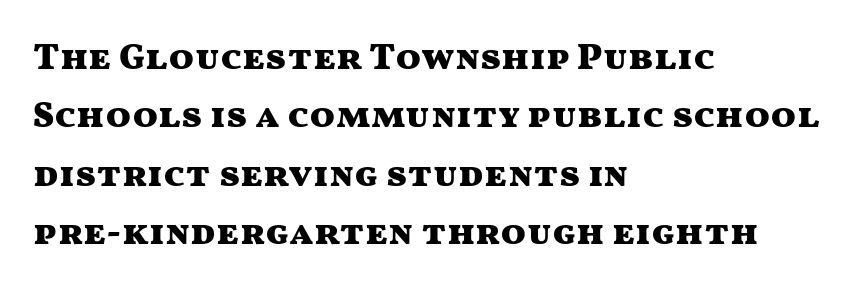
{"serif": "no", "italic": "no", "bold": "yes", "weight": "heavy", "width": "wide", "stroke_contrast": "medium", "x_height": "medium", "monospaced": "no", "underline": "no", "align": "left", "line_spacing": "normal", "line_spacing_ratio": 1.58, "letter_spacing": "normal", "letter_spacing_em": 0.0, "glyph_px": 37}
